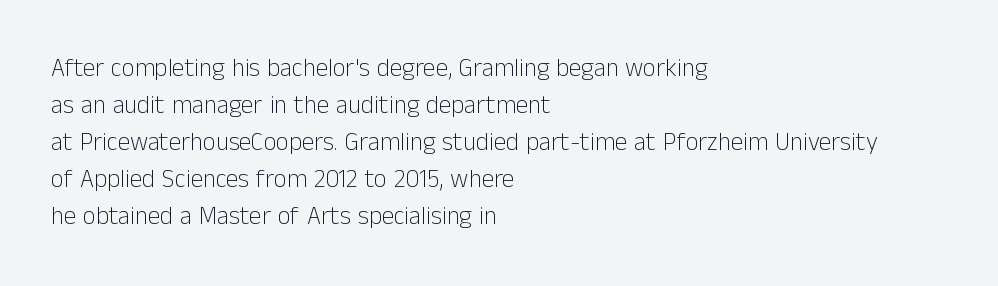
The image shows 25 px text type, upright; set left-aligned, normal line spacing (1.48x), normal letter spacing, not underlined.
